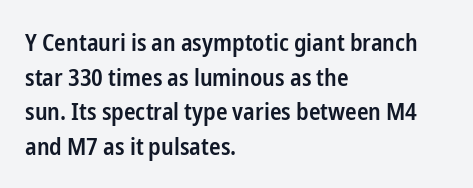
{"italic": "no", "bold": "semi", "underline": "no", "align": "left", "line_spacing": "normal", "line_spacing_ratio": 1.44, "letter_spacing": "normal", "letter_spacing_em": 0.0, "glyph_px": 24}
